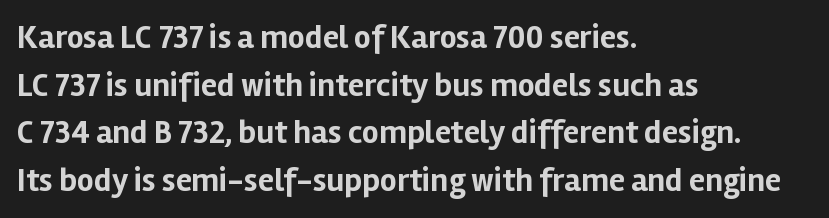
Q: Is the text bold? A: Yes.
Q: Is the text italic (slanted)? A: No, it is upright.
Q: Is the typeface a serif or a sans-serif typeface? A: Sans-serif.
Q: Is the text underlined? A: No.
Q: How is the paragraph aligned? A: Left-aligned.
Q: Is the spacing between letters normal or unusually wide? A: Normal.
Q: Is the spacing between lines tight, normal or loose? A: Normal.
Q: Width (condensed, normal, or wide)? A: Normal.
Q: Stroke contrast? A: Low.
Q: x-height? A: Medium.
Q: Monospaced? A: No.
